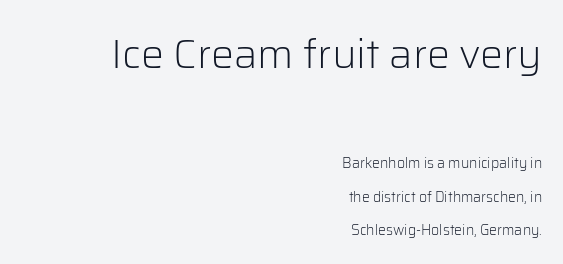
The image shows 41 px light sans-serif type, upright; set right-aligned, loose line spacing (2.4x), normal letter spacing, not underlined; the first (top) block is 2.93x larger; low stroke contrast and a medium x-height.
